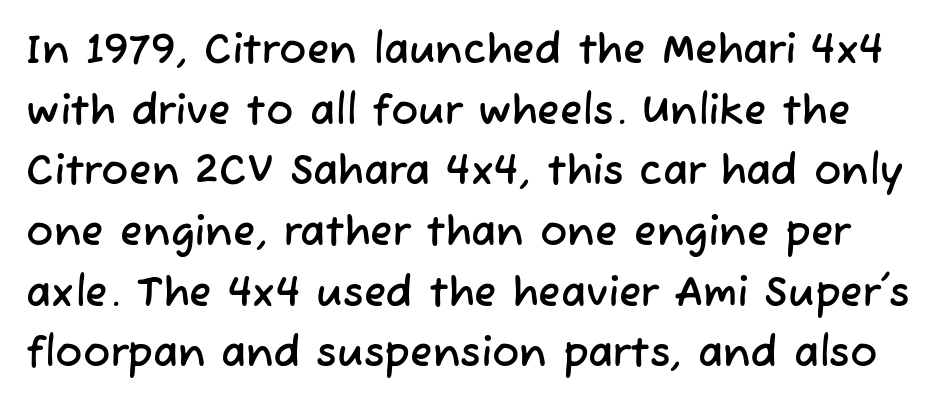
This rendering features lettering with no underline. Between one letter and the next there's only the usual sliver of space. This sample has the flowing, uneven cadence of proportional lettering. The lines sit at an ordinary, default distance from one another.
